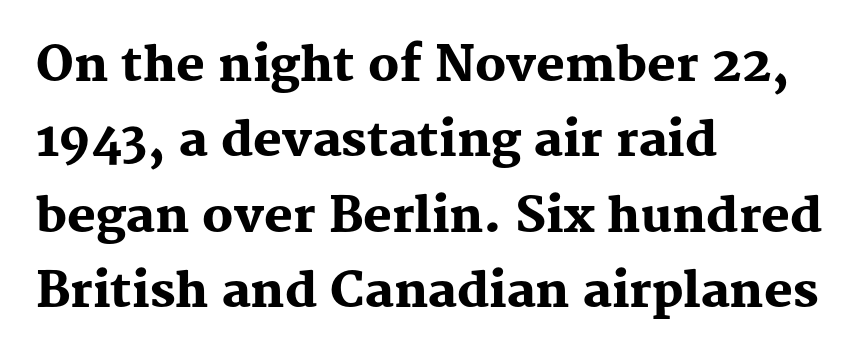
Q: Is the text bold? A: Yes.
Q: Is the text italic (slanted)? A: No, it is upright.
Q: Is the typeface a serif or a sans-serif typeface? A: Serif.
Q: Is the text underlined? A: No.
Q: How is the paragraph aligned? A: Left-aligned.
Q: Is the spacing between letters normal or unusually wide? A: Normal.
Q: Is the spacing between lines tight, normal or loose? A: Normal.
Q: Width (condensed, normal, or wide)? A: Normal.
Q: Stroke contrast? A: Medium.
Q: x-height? A: Medium.
Q: Monospaced? A: No.
